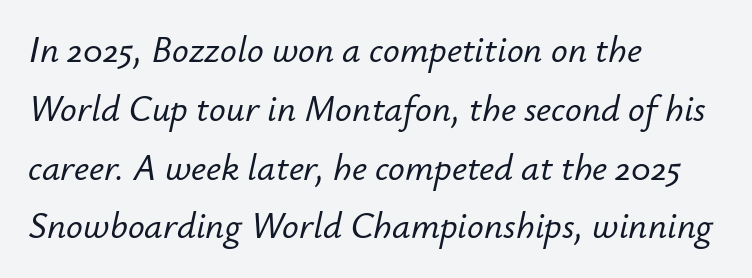
Notice how the stems are inclined rather than vertical — that's the hallmark of italics. The tracking reads as untouched default to a designer's eye. You could not count columns in this text — the font is proportionally spaced. The typesetter chose a ragged-right arrangement here. The area under the type is left untouched.
